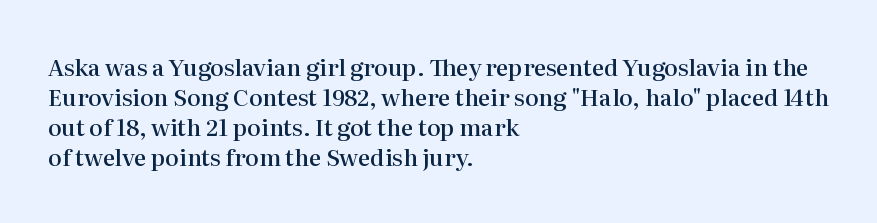
How are the letters spaced? Ordinarily, with no added tracking. Ordinary non-slanted type is in use. Notice the strokes are somewhat thickened but not fully heavy: this is a semibold. Descenders are the only things crossing below the line.
